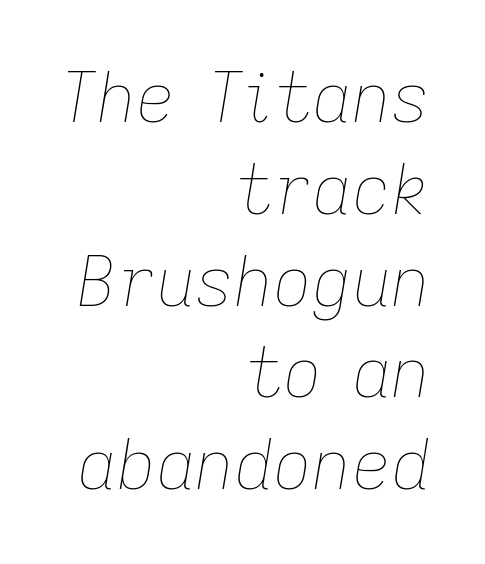
The image shows 68 px thin type, italic (leaning right); set right-aligned, normal line spacing (1.35x), normal letter spacing, not underlined; low stroke contrast and a medium x-height.
